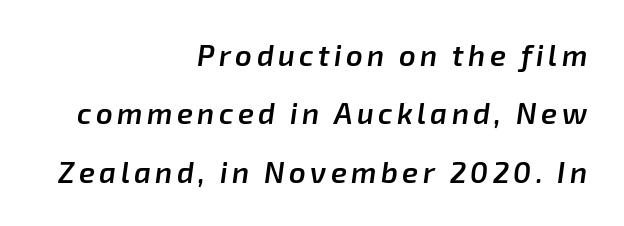
{"italic": "yes", "lean": "right", "slant_degrees": 8, "bold": "semi", "weight": "semibold", "width": "normal", "stroke_contrast": "low", "x_height": "medium", "monospaced": "no", "underline": "no", "align": "right", "line_spacing": "loose", "line_spacing_ratio": 2.01, "glyph_px": 29}
